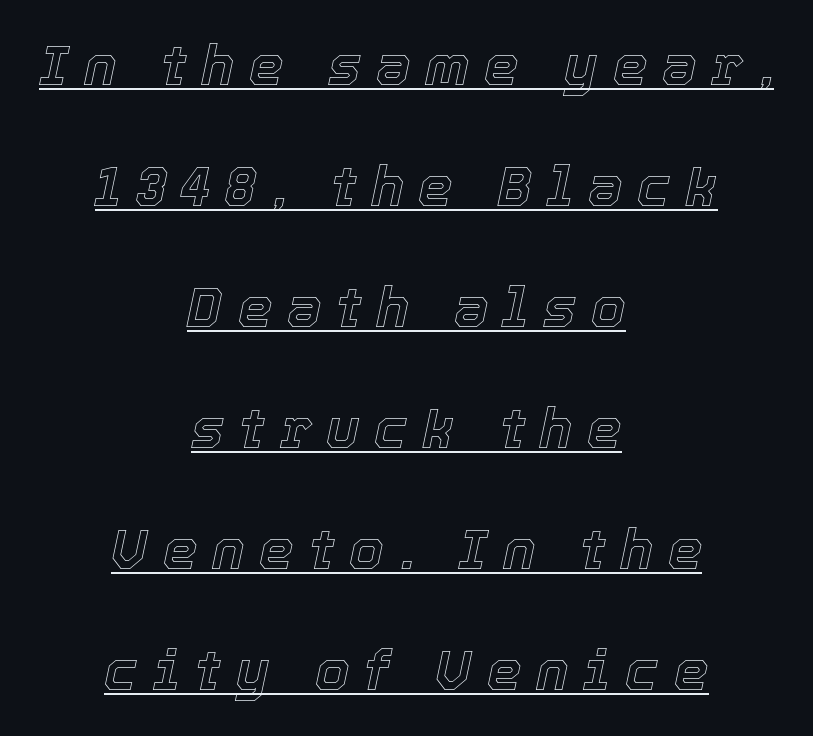
{"italic": "yes", "lean": "right", "slant_degrees": 12, "width": "normal", "x_height": "medium", "monospaced": "no", "underline": "yes", "align": "center", "line_spacing": "loose", "line_spacing_ratio": 2.2, "letter_spacing": "wide", "letter_spacing_em": 0.27, "glyph_px": 55}
